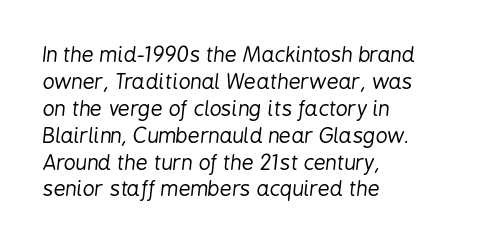
{"italic": "yes", "lean": "right", "slant_degrees": 6, "bold": "no", "underline": "no", "align": "left", "line_spacing": "normal", "line_spacing_ratio": 1.28, "letter_spacing": "normal", "letter_spacing_em": 0.0, "glyph_px": 21}
